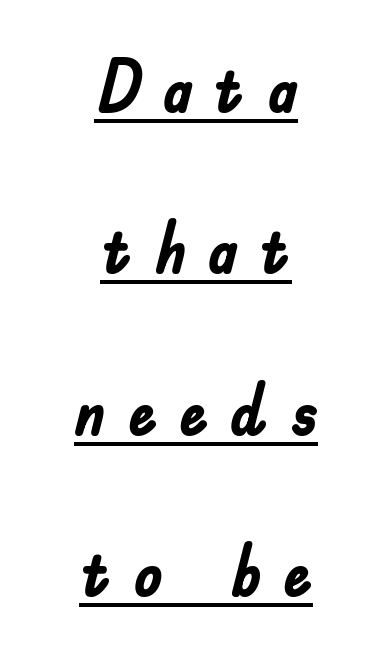
Q: Is the text bold? A: Yes.
Q: Is the text italic (slanted)? A: Yes.
Q: Is the typeface a serif or a sans-serif typeface? A: Sans-serif.
Q: Is the text underlined? A: Yes.
Q: How is the paragraph aligned? A: Centered.
Q: Is the spacing between letters normal or unusually wide? A: Unusually wide.
Q: Is the spacing between lines tight, normal or loose? A: Loose.
Q: Width (condensed, normal, or wide)? A: Condensed.
Q: Stroke contrast? A: Low.
Q: x-height? A: Small.
Q: Monospaced? A: No.
